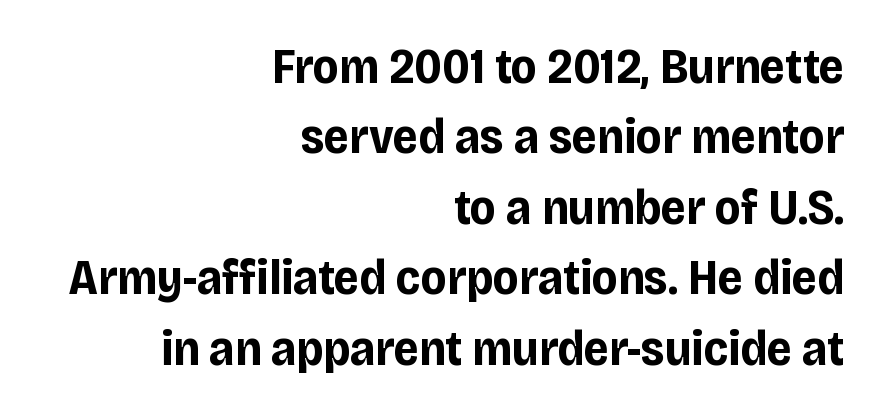
Q: Is the text bold? A: Yes.
Q: Is the text italic (slanted)? A: No, it is upright.
Q: Is the typeface a serif or a sans-serif typeface? A: Sans-serif.
Q: Is the text underlined? A: No.
Q: How is the paragraph aligned? A: Right-aligned.
Q: Is the spacing between letters normal or unusually wide? A: Normal.
Q: Is the spacing between lines tight, normal or loose? A: Normal.
Q: Width (condensed, normal, or wide)? A: Condensed.
Q: Stroke contrast? A: Low.
Q: x-height? A: Large.
Q: Monospaced? A: No.
